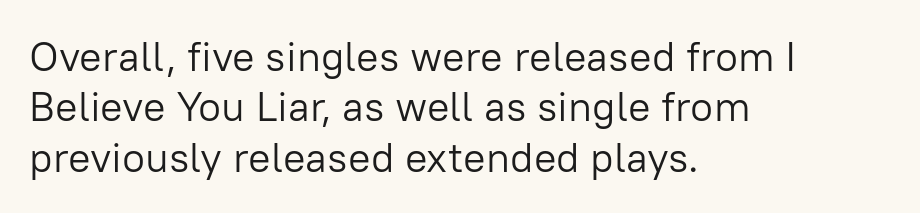
{"serif": "no", "italic": "no", "bold": "no", "weight": "light", "width": "normal", "stroke_contrast": "low", "x_height": "medium", "monospaced": "no", "underline": "no", "align": "left", "line_spacing_ratio": 1.2, "letter_spacing": "normal", "letter_spacing_em": 0.0, "glyph_px": 42}
